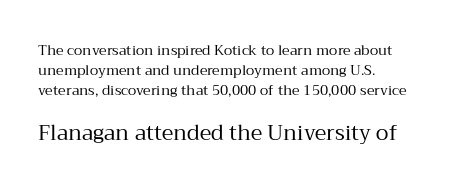
In terms of letterspacing, this is plain default setting. The compositor pushed each line to the left boundary. The type sits square on the baseline with zero lean. A normal amount of white space separates one row of letters from the next. Just letters on the line, the space beneath them empty.
